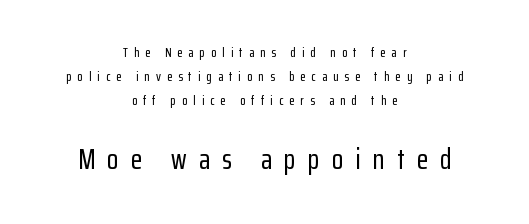
Q: Is the text italic (slanted)? A: No, it is upright.
Q: Is the typeface a serif or a sans-serif typeface? A: Sans-serif.
Q: Is the text underlined? A: No.
Q: How is the paragraph aligned? A: Centered.
Q: Is the spacing between letters normal or unusually wide? A: Unusually wide.
Q: Which block of text is set in a larger size, the first (top) or the second (bottom)? A: The second (bottom) one.
Q: Width (condensed, normal, or wide)? A: Condensed.
Q: Stroke contrast? A: Low.
Q: x-height? A: Medium.
Q: Monospaced? A: No.
